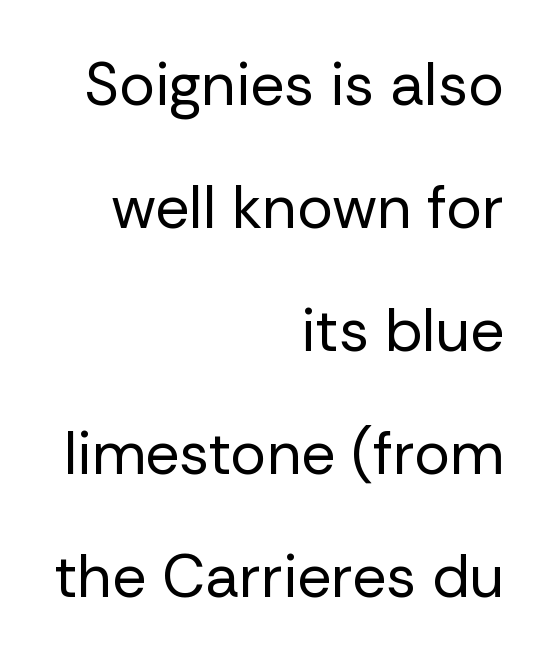
The block of text is sparse from top to bottom, with ample space between rows. Line endings align vertically; line beginnings do not. The line texture is even and compact thanks to regular tracking. Does the lettering tilt? It doesn't — this is upright. The rendering uses natural spacing where letterforms have individual widths.
